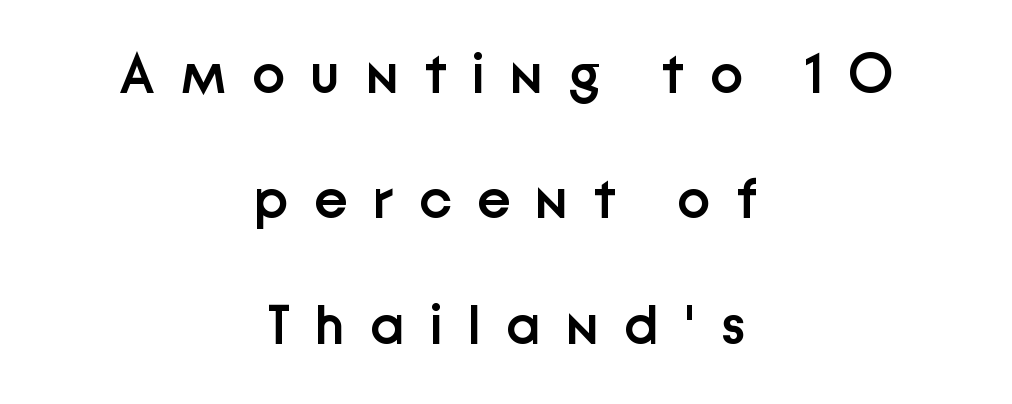
Q: Is the text bold? A: Semi-bold.
Q: Is the text italic (slanted)? A: No, it is upright.
Q: Is the typeface a serif or a sans-serif typeface? A: Sans-serif.
Q: Is the text underlined? A: No.
Q: How is the paragraph aligned? A: Centered.
Q: Is the spacing between letters normal or unusually wide? A: Unusually wide.
Q: Is the spacing between lines tight, normal or loose? A: Loose.
Q: Width (condensed, normal, or wide)? A: Normal.
Q: Stroke contrast? A: Low.
Q: x-height? A: Medium.
Q: Monospaced? A: No.
